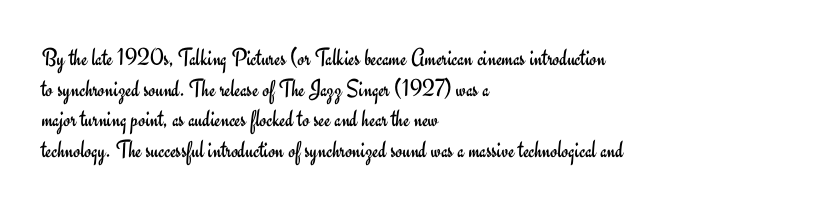
{"bold": "no", "underline": "no", "align": "left", "line_spacing_ratio": 1.23, "letter_spacing": "normal", "letter_spacing_em": 0.0, "glyph_px": 25}
